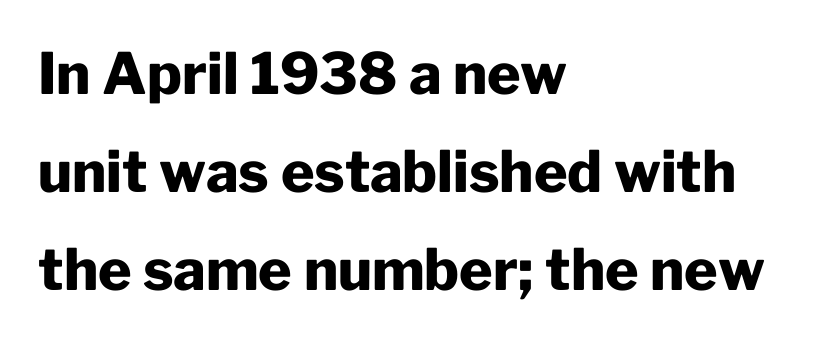
Q: Is the text bold? A: Yes.
Q: Is the text italic (slanted)? A: No, it is upright.
Q: Is the typeface a serif or a sans-serif typeface? A: Sans-serif.
Q: Is the text underlined? A: No.
Q: How is the paragraph aligned? A: Left-aligned.
Q: Is the spacing between letters normal or unusually wide? A: Normal.
Q: Width (condensed, normal, or wide)? A: Normal.
Q: Stroke contrast? A: Low.
Q: x-height? A: Medium.
Q: Monospaced? A: No.
